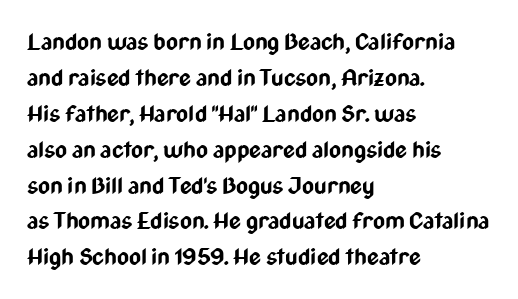
{"italic": "no", "bold": "yes", "underline": "no", "align": "left", "line_spacing": "normal", "line_spacing_ratio": 1.56, "letter_spacing": "normal", "letter_spacing_em": 0.0, "glyph_px": 23}
